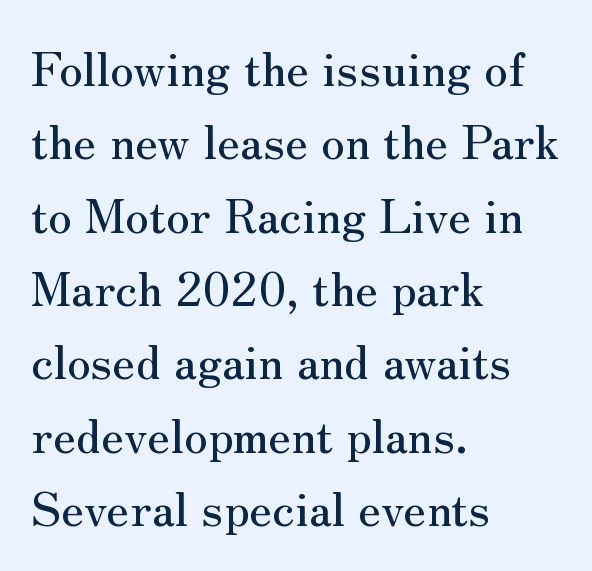
The image shows 47 px serif type, upright; set left-aligned, normal line spacing (1.56x), normal letter spacing, not underlined; medium stroke contrast and a small x-height.
